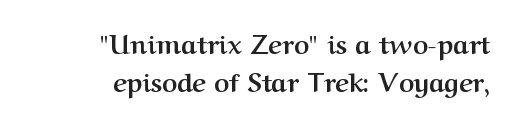
The image shows 26 px bold type, upright; set right-aligned, normal line spacing (1.46x), normal letter spacing, not underlined.
